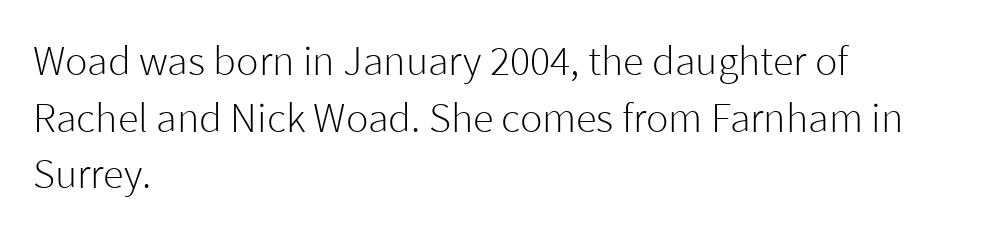
{"serif": "no", "italic": "no", "bold": "no", "weight": "light", "width": "normal", "stroke_contrast": "low", "x_height": "medium", "monospaced": "no", "underline": "no", "align": "left", "line_spacing": "normal", "line_spacing_ratio": 1.35, "letter_spacing": "normal", "letter_spacing_em": 0.0, "glyph_px": 42}
